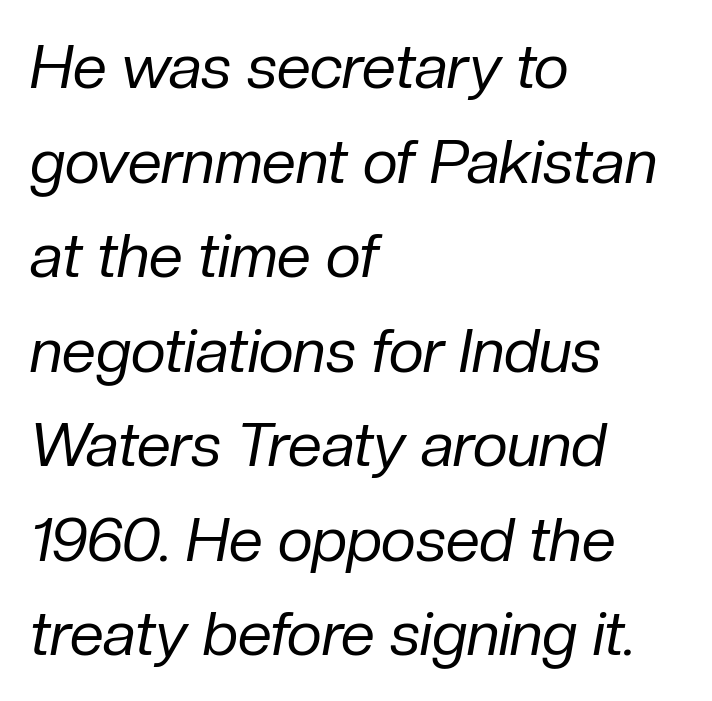
{"italic": "yes", "lean": "right", "slant_degrees": 10, "bold": "no", "weight": "regular", "width": "normal", "stroke_contrast": "low", "x_height": "medium", "monospaced": "no", "underline": "no", "align": "left", "line_spacing": "normal", "line_spacing_ratio": 1.55, "letter_spacing": "normal", "letter_spacing_em": 0.0, "glyph_px": 61}
